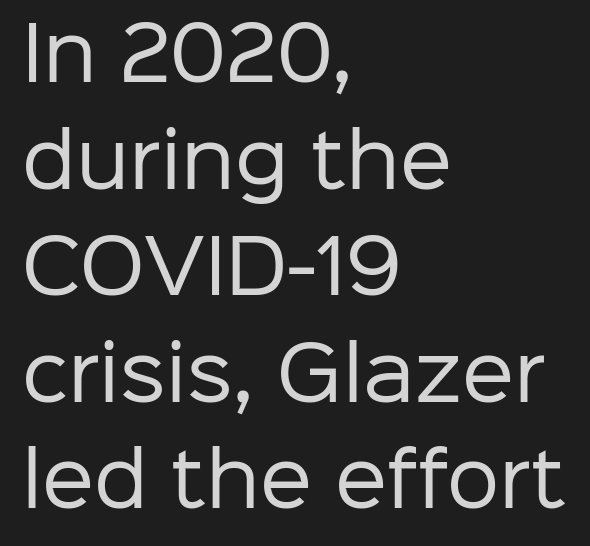
The image shows 74 px regular-weight sans-serif type, upright; set left-aligned, normal line spacing (1.44x), normal letter spacing, not underlined; low stroke contrast and a medium x-height.
